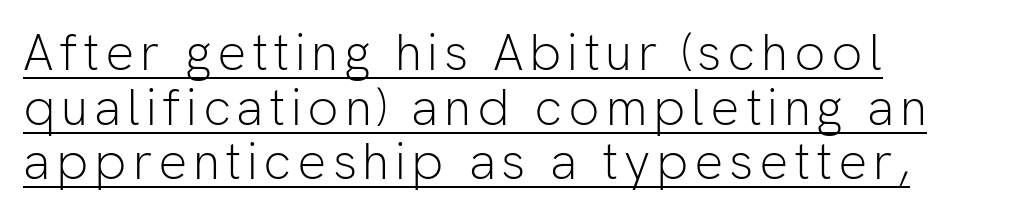
The image shows 51 px light sans-serif type, upright; set left-aligned, tight line spacing (1.07x), underlined; low stroke contrast and a medium x-height.
